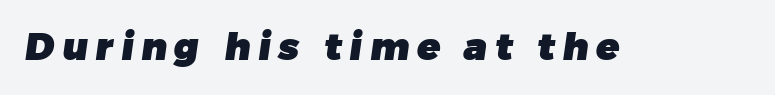
The image shows 38 px heavy sans-serif type; set unusually wide letter spacing (+0.21 em), not underlined; low stroke contrast and a medium x-height.
